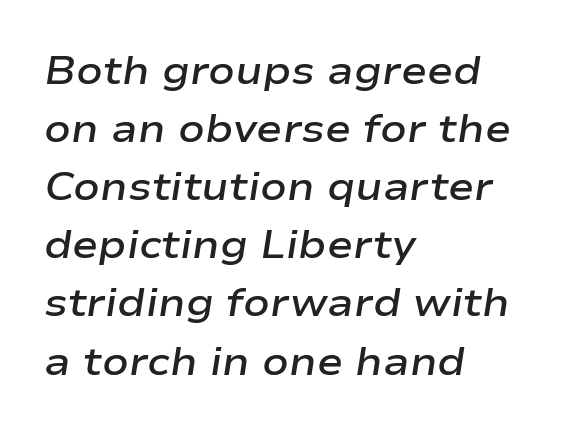
{"italic": "yes", "lean": "right", "slant_degrees": 9, "bold": "semi", "weight": "semibold", "width": "wide", "stroke_contrast": "low", "x_height": "medium", "monospaced": "no", "underline": "no", "align": "left", "line_spacing": "normal", "line_spacing_ratio": 1.49, "letter_spacing": "normal", "letter_spacing_em": 0.0, "glyph_px": 39}
